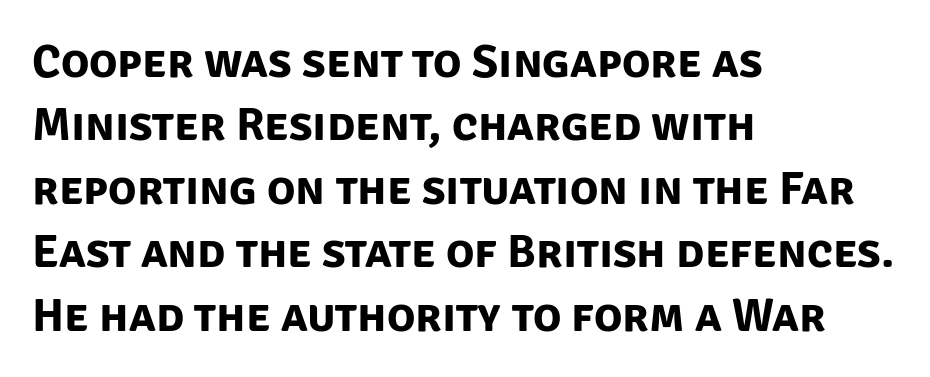
The area under the type is left untouched. The typeface chosen for these lines omits serifs. The passage shown stacks its lines at a standard gap. Is the type bold? Yes — the strokes are clearly thick and heavy. The passage is arranged the way most books set body copy — flush left. Varying glyph widths throughout — classic text-font behaviour.
